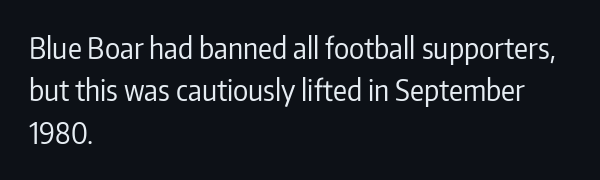
{"serif": "no", "italic": "no", "bold": "no", "weight": "regular", "width": "condensed", "stroke_contrast": "low", "x_height": "medium", "monospaced": "no", "underline": "no", "align": "left", "line_spacing": "normal", "line_spacing_ratio": 1.46, "letter_spacing": "normal", "letter_spacing_em": 0.0, "glyph_px": 29}
